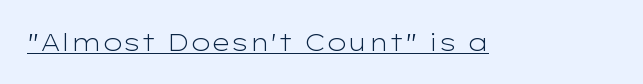
Q: Is the text bold? A: No.
Q: Is the text italic (slanted)? A: No, it is upright.
Q: Is the text underlined? A: Yes.
Q: Is the spacing between letters normal or unusually wide? A: Normal.
